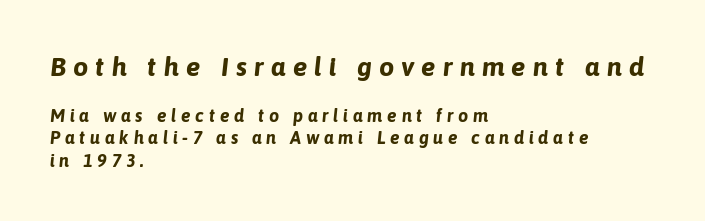
The letters are slanted; this is an italic face. Each word looks stretched out because of the extra space between its letters. Top chunk: large. Bottom chunk: small. Strong, thick strokes mark this as bold type. A bare baseline throughout the passage.
